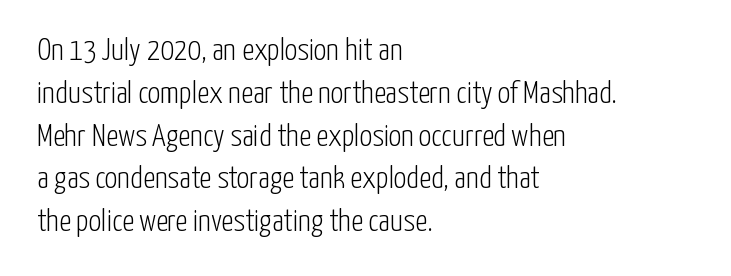
Quick note: underline off. Short note: letters normally spaced. Here the designer chose a conventional face with non-uniform glyph widths. The letters stand straight up with perfectly vertical stems.
